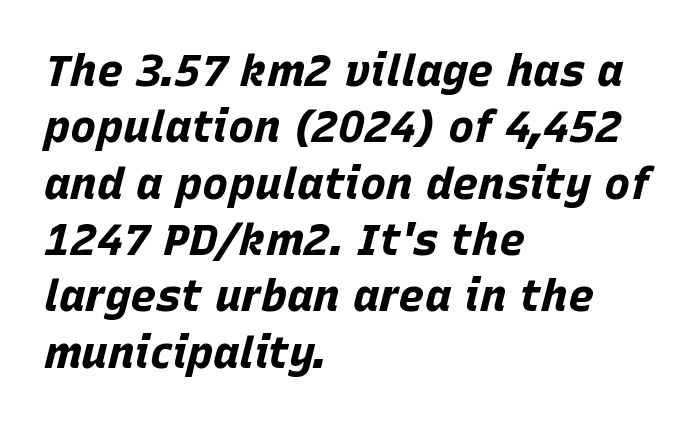
Q: Is the text bold? A: Yes.
Q: Is the text italic (slanted)? A: Yes, it leans right by about 15 degrees.
Q: Is the text underlined? A: No.
Q: How is the paragraph aligned? A: Left-aligned.
Q: Is the spacing between letters normal or unusually wide? A: Normal.
Q: Is the spacing between lines tight, normal or loose? A: Normal.
Q: Width (condensed, normal, or wide)? A: Normal.
Q: Stroke contrast? A: Low.
Q: x-height? A: Large.
Q: Monospaced? A: No.
